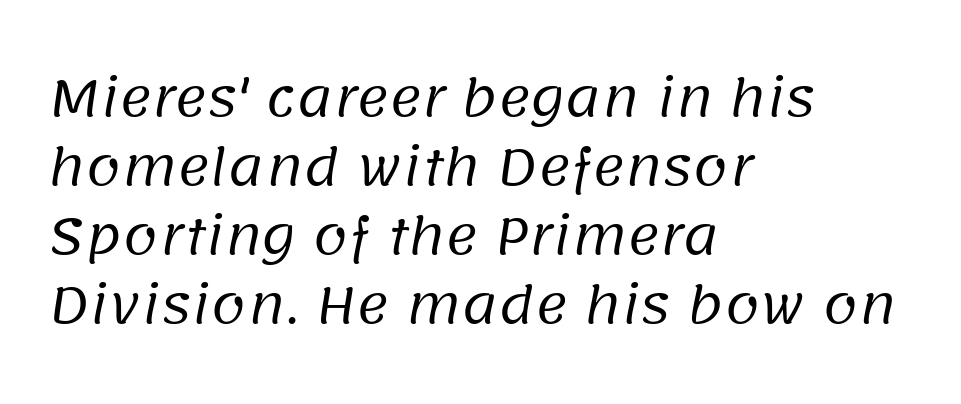
{"serif": "no", "bold": "no", "weight": "regular", "width": "normal", "stroke_contrast": "low", "x_height": "large", "monospaced": "no", "underline": "no", "align": "left", "line_spacing": "normal", "line_spacing_ratio": 1.38, "letter_spacing": "normal", "letter_spacing_em": 0.0, "glyph_px": 50}
